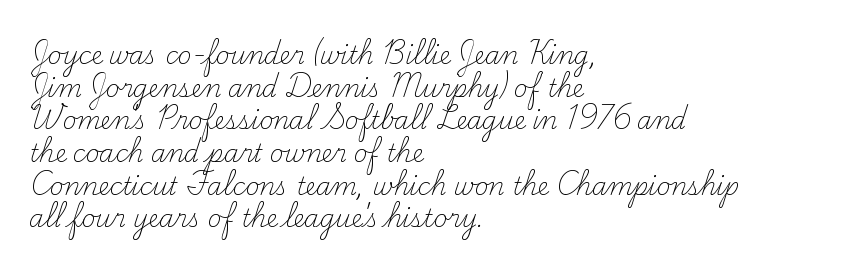
The image shows 24 px text type; set left-aligned, normal line spacing (1.36x), normal letter spacing, not underlined.
